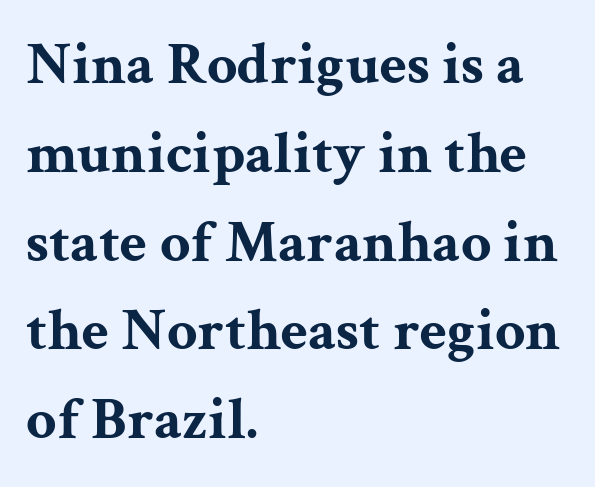
The image shows 60 px bold, wide serif type, upright; set left-aligned, normal line spacing (1.48x), normal letter spacing, not underlined; medium stroke contrast and a medium x-height.
